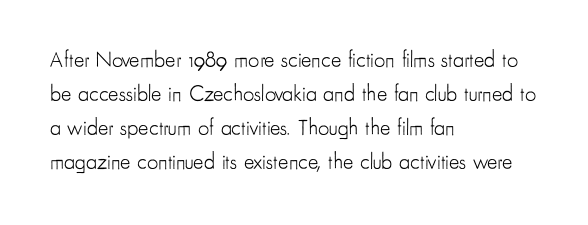
These lines stack with their left ends in a neat column. Any mark beneath the type? The region is blank. Short note: letters normally spaced. The type sits square on the baseline with zero lean.
